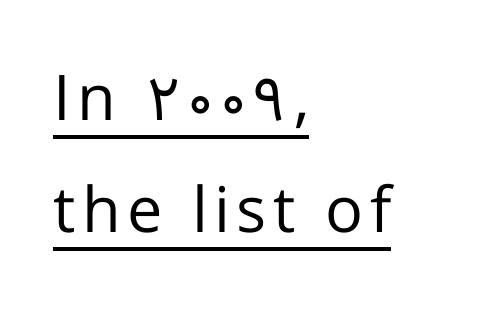
{"serif": "no", "italic": "no", "bold": "no", "weight": "regular", "width": "normal", "stroke_contrast": "low", "x_height": "medium", "monospaced": "no", "underline": "yes", "align": "left", "line_spacing_ratio": 1.78, "glyph_px": 63}
